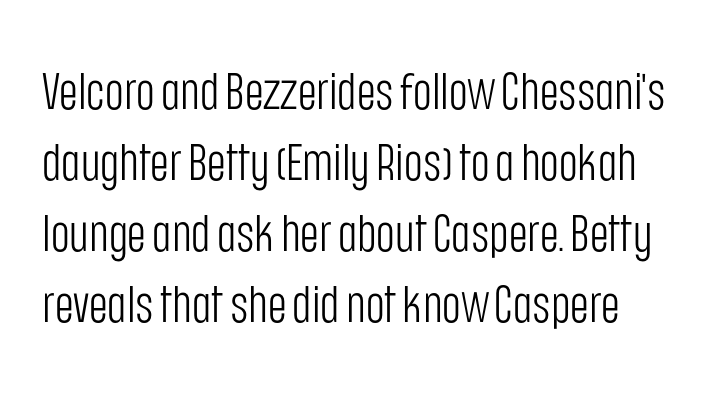
This sample uses a sans-serif face. Proportional: the letters do not fall into vertical columns. Ink coverage per letter is moderate at most. Characters follow at the spacing the type designer built in. Decoration check: the copy has no underline.
